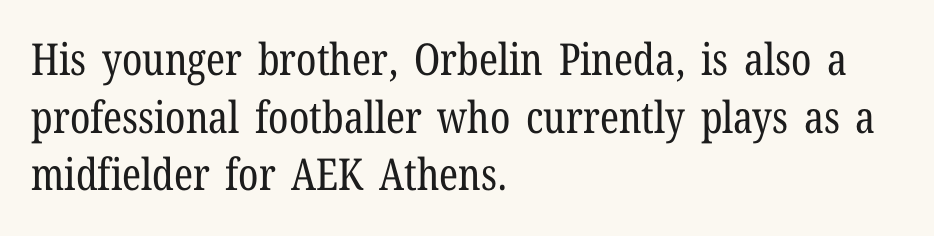
Q: Is the text bold? A: No.
Q: Is the text italic (slanted)? A: No, it is upright.
Q: Is the typeface a serif or a sans-serif typeface? A: Serif.
Q: Is the text underlined? A: No.
Q: How is the paragraph aligned? A: Left-aligned.
Q: Is the spacing between letters normal or unusually wide? A: Normal.
Q: Is the spacing between lines tight, normal or loose? A: Normal.
Q: Width (condensed, normal, or wide)? A: Condensed.
Q: Stroke contrast? A: Low.
Q: x-height? A: Medium.
Q: Monospaced? A: No.
